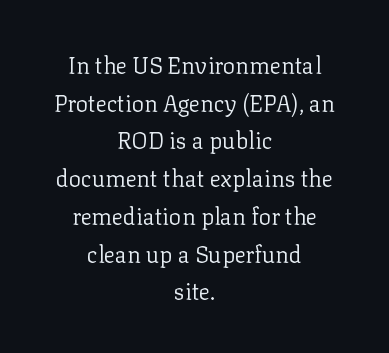
The image shows 23 px text type, upright; set centered, normal line spacing (1.64x), normal letter spacing, not underlined.
